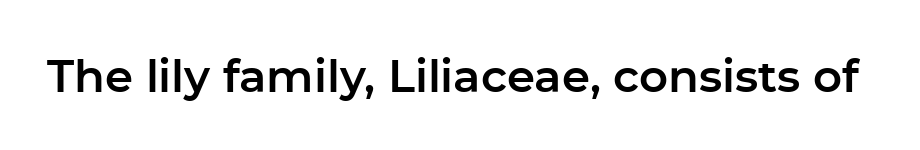
Examine the stroke ends and you'll find no serifs. The letters sit at their default tracking, neither squeezed nor spread. A typesetter would call this proportional, since set widths differ per character. Vertical strokes here are truly vertical. Underlining? Definitely not there.
